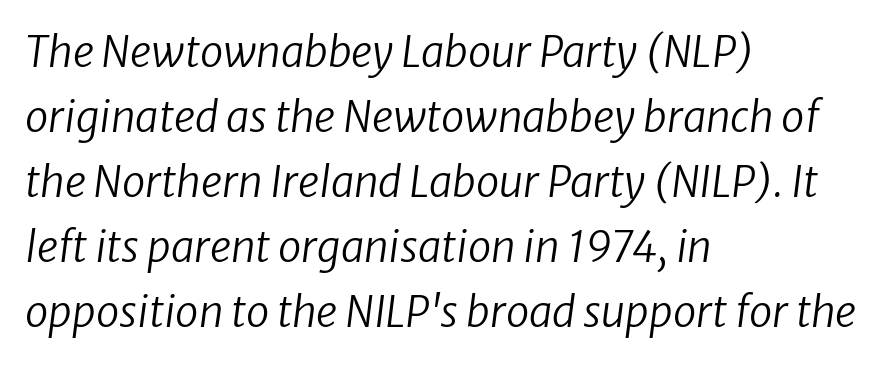
{"italic": "yes", "lean": "right", "slant_degrees": 8, "bold": "no", "weight": "regular", "width": "normal", "stroke_contrast": "low", "x_height": "medium", "monospaced": "no", "underline": "no", "align": "left", "line_spacing": "normal", "line_spacing_ratio": 1.55, "letter_spacing": "normal", "letter_spacing_em": 0.0, "glyph_px": 42}
